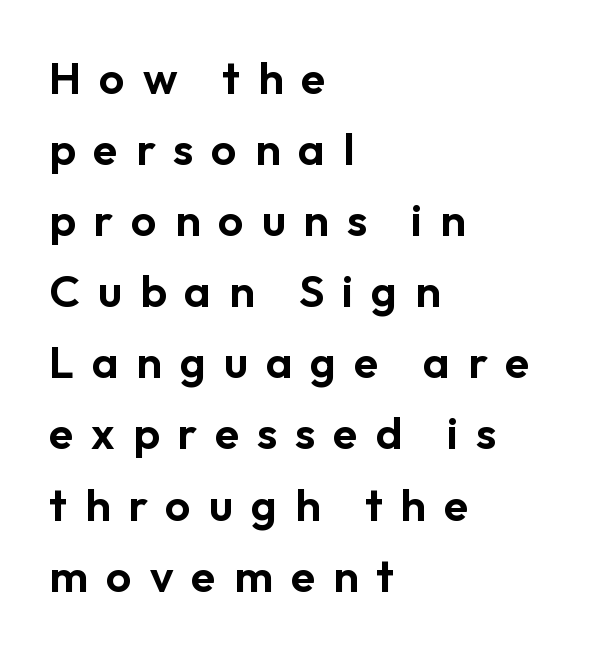
The image shows 45 px sans-serif type, upright; set left-aligned, normal line spacing (1.58x), unusually wide letter spacing (+0.4 em), not underlined; low stroke contrast and a medium x-height.
